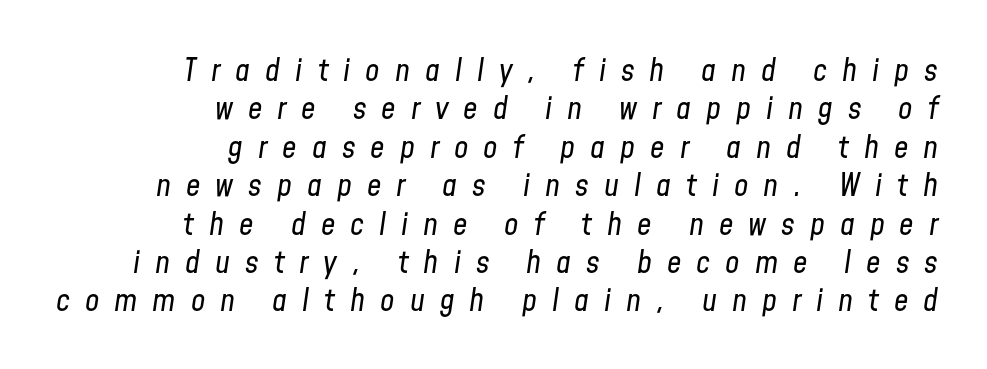
{"italic": "yes", "lean": "right", "slant_degrees": 8, "bold": "no", "weight": "regular", "width": "condensed", "stroke_contrast": "low", "x_height": "medium", "monospaced": "no", "underline": "no", "align": "right", "line_spacing_ratio": 1.2, "letter_spacing": "wide", "letter_spacing_em": 0.47, "glyph_px": 32}
